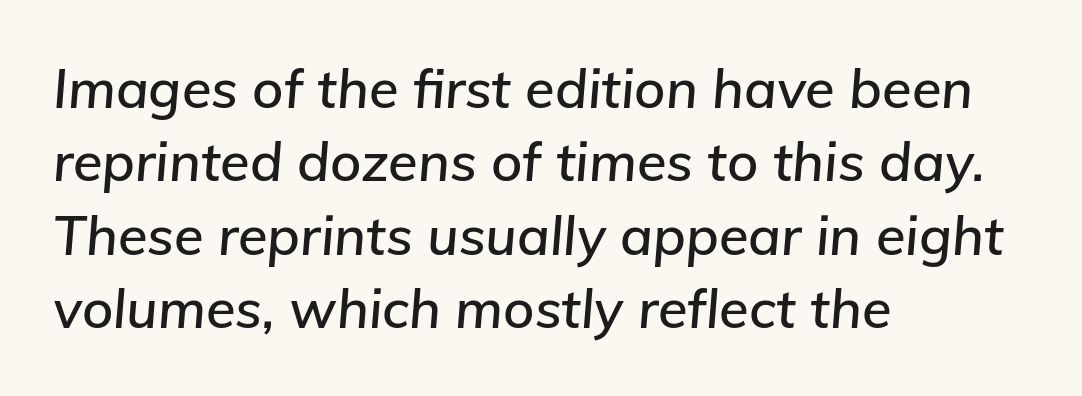
Tall strokes in this sample are angled rather than plumb. The leading is moderate, giving the passage an even texture. The strip under each line holds only bare page. The type is set solid horizontally, with unmodified tracking. These lines stack with their left ends in a neat column.
